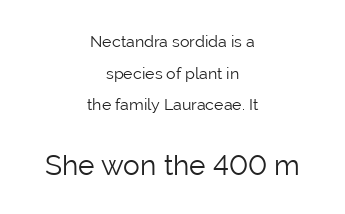
{"serif": "no", "italic": "no", "bold": "no", "weight": "light", "width": "normal", "stroke_contrast": "low", "x_height": "medium", "monospaced": "no", "underline": "no", "align": "center", "line_spacing": "loose", "line_spacing_ratio": 1.98, "letter_spacing": "normal", "letter_spacing_em": 0.0, "larger_block": "second", "size_ratio": 1.75, "glyph_px": 28}
